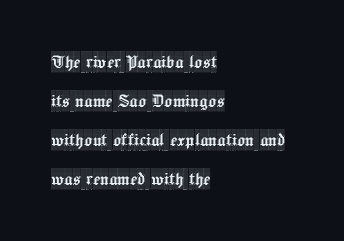
Every stem runs plumb, perpendicular to the baseline. There is no visible air inserted between adjacent glyphs. No word sits above an underline. The rag falls on the right side of this text block.
